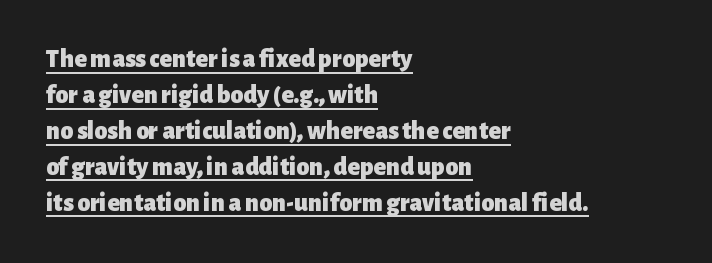
{"italic": "no", "bold": "yes", "underline": "yes", "align": "left", "line_spacing": "normal", "line_spacing_ratio": 1.38, "letter_spacing": "normal", "letter_spacing_em": 0.0, "glyph_px": 26}
